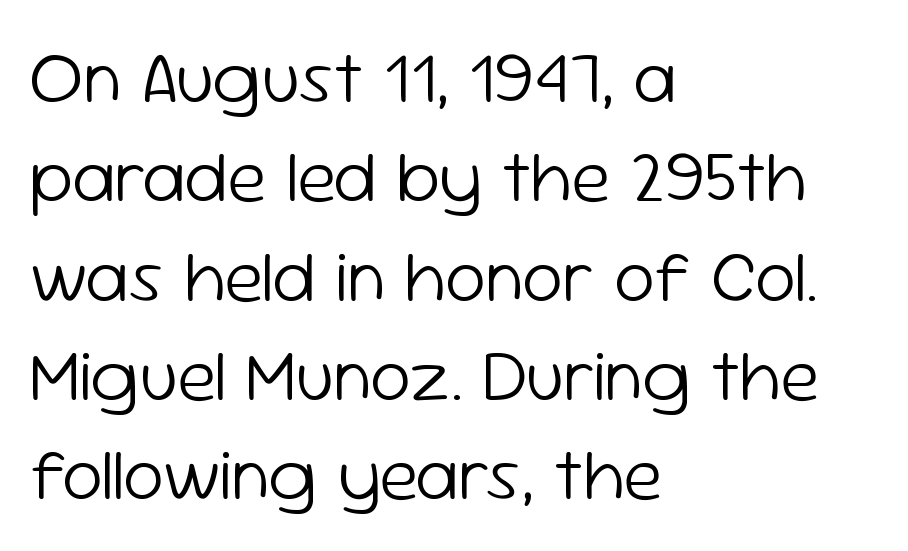
Q: Is the text bold? A: No.
Q: Is the text italic (slanted)? A: No, it is upright.
Q: Is the typeface a serif or a sans-serif typeface? A: Sans-serif.
Q: Is the text underlined? A: No.
Q: How is the paragraph aligned? A: Left-aligned.
Q: Is the spacing between letters normal or unusually wide? A: Normal.
Q: Is the spacing between lines tight, normal or loose? A: Normal.
Q: Width (condensed, normal, or wide)? A: Normal.
Q: Stroke contrast? A: Low.
Q: x-height? A: Medium.
Q: Monospaced? A: No.
